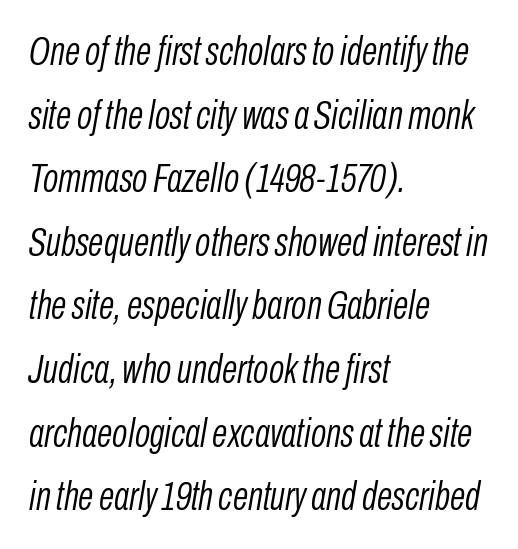
Heaviness? Minimal to ordinary, like unemphasized prose. The specimen omits any rule beneath the text block's lines. This sample has the flowing, uneven cadence of proportional lettering. This sample uses plain, unmodified letter spacing.
